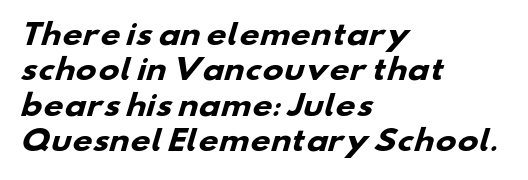
The image shows 28 px heavy, wide sans-serif type; set left-aligned, normal line spacing (1.26x), normal letter spacing, not underlined; low stroke contrast and a small x-height.
